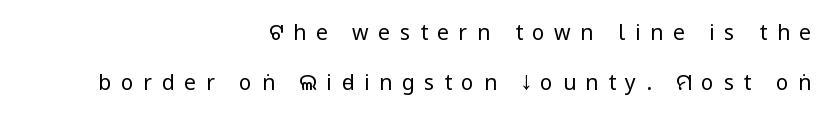
Does the copy run flush right? Yes — the right margin is perfectly even. Leading is clearly above the norm, producing a sparse column. A typesetter would mark this as roman, not italic. Words float on clear page, feet unadorned. Is this a heavy cut? Hardly; it is regular or lighter. Display-style spreading of the glyphs; the letterfit is very open.
